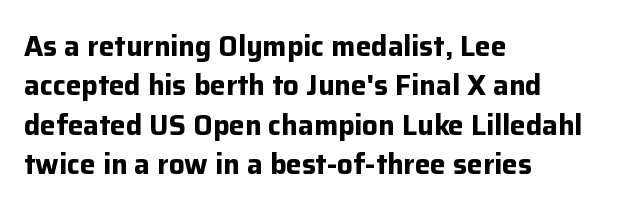
Typeset ragged right — the left edge is the straight one. Look at the stroke-to-counter ratio: heavy, a bold. A sans-serif font was chosen for this passage. Default kerning and tracking; the words read as compact shapes. Words float on clear page, feet unadorned.
